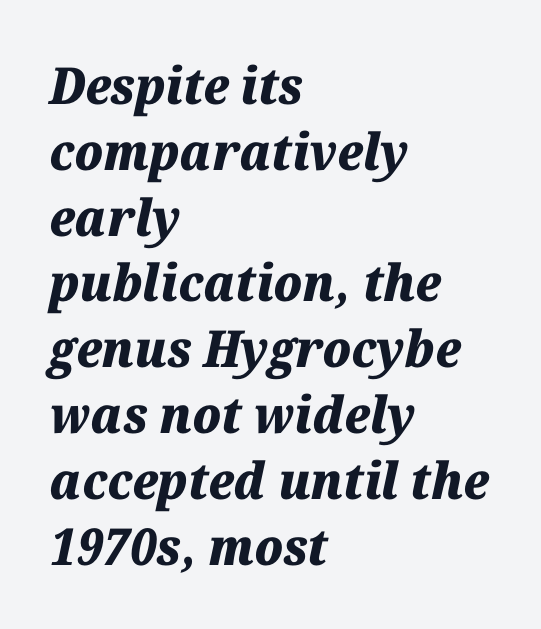
{"italic": "yes", "lean": "right", "slant_degrees": 12, "bold": "yes", "weight": "heavy", "width": "normal", "stroke_contrast": "medium", "x_height": "medium", "monospaced": "no", "underline": "no", "align": "left", "line_spacing": "normal", "line_spacing_ratio": 1.29, "letter_spacing": "normal", "letter_spacing_em": 0.0, "glyph_px": 51}
